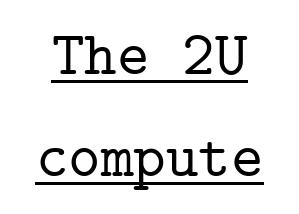
{"serif": "yes", "italic": "no", "width": "normal", "stroke_contrast": "low", "x_height": "medium", "monospaced": "yes", "underline": "yes", "line_spacing": "normal", "line_spacing_ratio": 1.65, "letter_spacing": "normal", "letter_spacing_em": 0.0, "glyph_px": 62}
